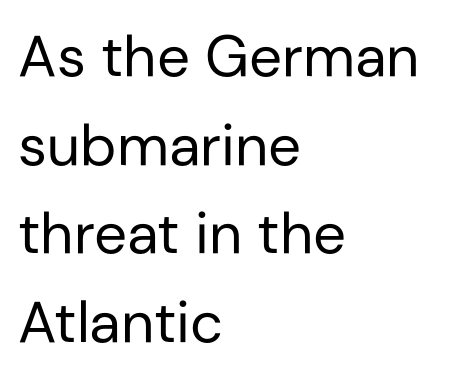
This sample uses plain, unmodified letter spacing. The weight would be labelled regular, book, light, or lighter still. Reading down the block, your eye returns to a fixed left position each line. No italicization has been applied; the sample stays upright. Underline: absent.
